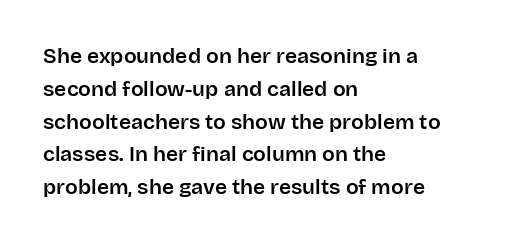
The image shows 21 px text type, upright; set left-aligned, normal line spacing (1.56x), normal letter spacing, not underlined.
